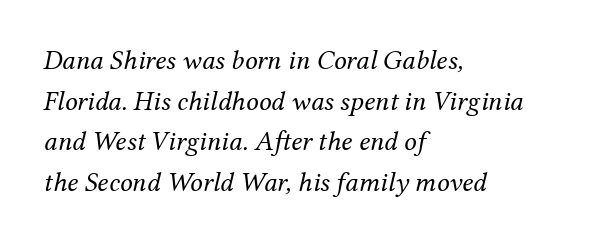
{"serif": "yes", "italic": "yes", "lean": "right", "slant_degrees": 12, "bold": "no", "weight": "regular", "width": "normal", "stroke_contrast": "medium", "x_height": "medium", "monospaced": "no", "underline": "no", "align": "left", "line_spacing": "normal", "line_spacing_ratio": 1.45, "letter_spacing": "normal", "letter_spacing_em": 0.0, "glyph_px": 28}
